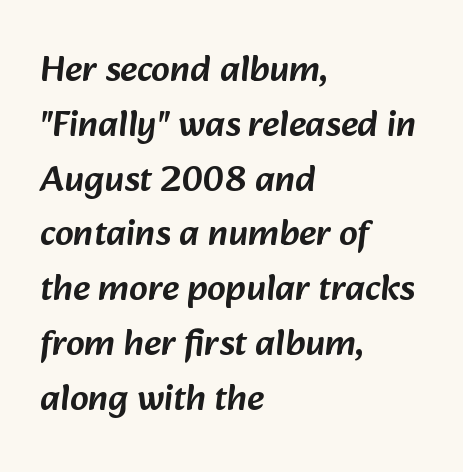
The image shows 37 px sans-serif type; set left-aligned, normal line spacing (1.48x), normal letter spacing, not underlined; low stroke contrast and a medium x-height.
